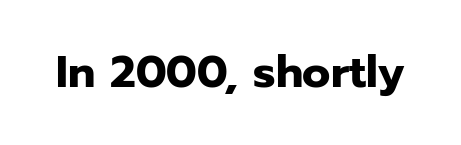
The image shows 44 px heavy sans-serif type, upright; set normal letter spacing, not underlined; low stroke contrast and a medium x-height.
